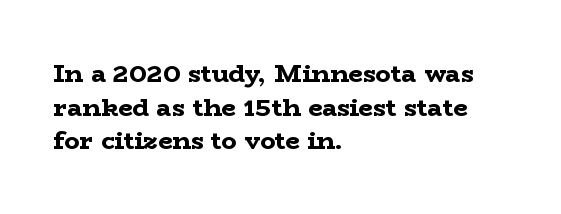
The image shows 25 px bold type, upright; set left-aligned, normal line spacing (1.35x), normal letter spacing, not underlined.
